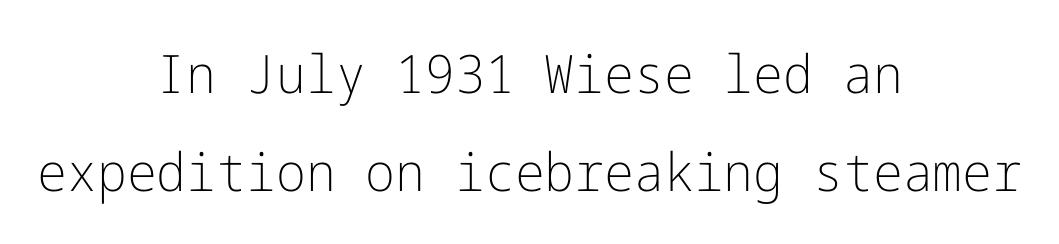
The image shows 53 px light sans-serif type, upright; set centered, line spacing 1.85x, normal letter spacing, not underlined; low stroke contrast and a medium x-height.
